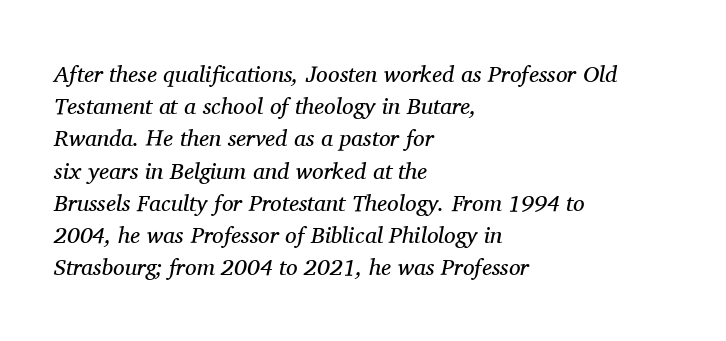
The rendering applies a slant to the glyphs. Characters follow at the spacing the type designer built in. Is the stroke heavy? The answer is a plain regular-or-lighter. Baseline-to-baseline distance is the conventional proportion of letter height.
